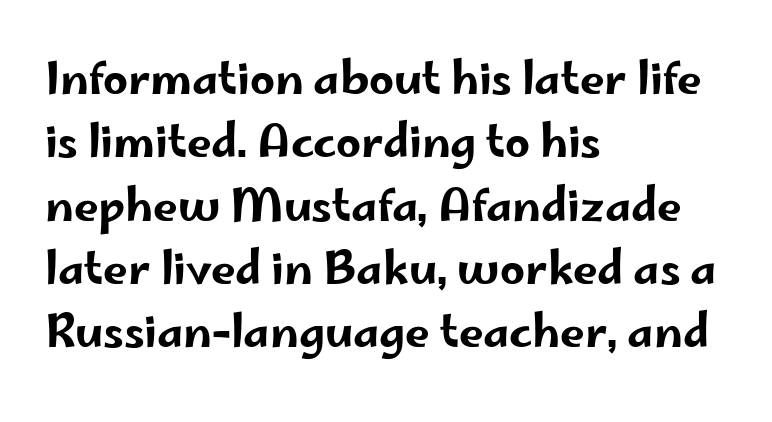
Q: Is the text italic (slanted)? A: No, it is upright.
Q: Is the typeface a serif or a sans-serif typeface? A: Sans-serif.
Q: Is the text underlined? A: No.
Q: How is the paragraph aligned? A: Left-aligned.
Q: Is the spacing between letters normal or unusually wide? A: Normal.
Q: Is the spacing between lines tight, normal or loose? A: Normal.
Q: Width (condensed, normal, or wide)? A: Wide.
Q: Stroke contrast? A: Low.
Q: x-height? A: Small.
Q: Monospaced? A: No.
